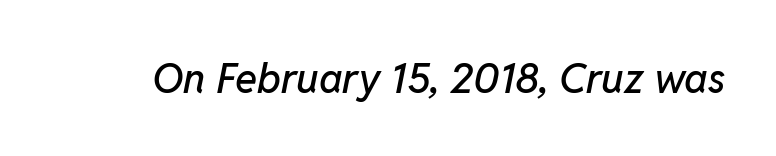
{"italic": "yes", "lean": "right", "slant_degrees": 11, "width": "normal", "stroke_contrast": "low", "x_height": "medium", "monospaced": "no", "underline": "no", "letter_spacing": "normal", "letter_spacing_em": 0.0, "glyph_px": 41}
